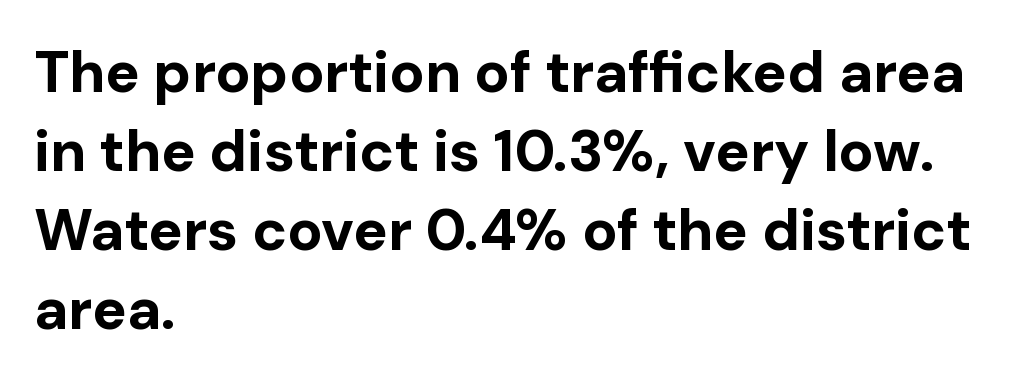
Q: Is the text bold? A: Yes.
Q: Is the text italic (slanted)? A: No, it is upright.
Q: Is the typeface a serif or a sans-serif typeface? A: Sans-serif.
Q: Is the text underlined? A: No.
Q: How is the paragraph aligned? A: Left-aligned.
Q: Is the spacing between letters normal or unusually wide? A: Normal.
Q: Is the spacing between lines tight, normal or loose? A: Normal.
Q: Width (condensed, normal, or wide)? A: Normal.
Q: Stroke contrast? A: Low.
Q: x-height? A: Medium.
Q: Monospaced? A: No.
